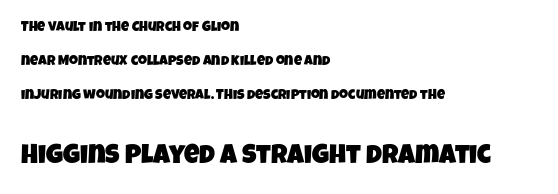
Q: Is the text underlined? A: No.
Q: How is the paragraph aligned? A: Left-aligned.
Q: Is the spacing between letters normal or unusually wide? A: Normal.
Q: Is the spacing between lines tight, normal or loose? A: Loose.
Q: Which block of text is set in a larger size, the first (top) or the second (bottom)? A: The second (bottom) one.
